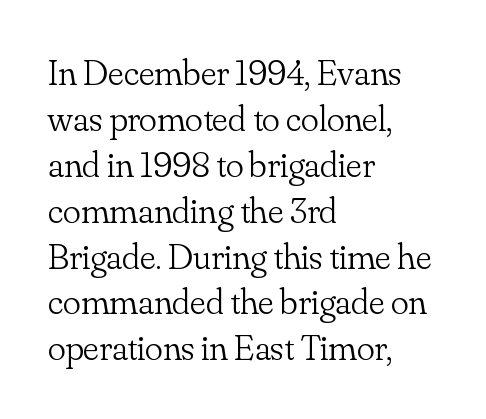
Q: Is the text bold? A: No.
Q: Is the text italic (slanted)? A: No, it is upright.
Q: Is the typeface a serif or a sans-serif typeface? A: Serif.
Q: Is the text underlined? A: No.
Q: How is the paragraph aligned? A: Left-aligned.
Q: Is the spacing between letters normal or unusually wide? A: Normal.
Q: Width (condensed, normal, or wide)? A: Normal.
Q: Stroke contrast? A: Low.
Q: x-height? A: Small.
Q: Monospaced? A: No.
